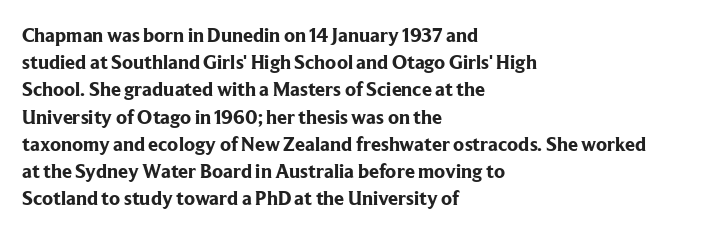
{"italic": "no", "bold": "yes", "underline": "no", "align": "left", "line_spacing": "normal", "line_spacing_ratio": 1.36, "letter_spacing": "normal", "letter_spacing_em": 0.0, "glyph_px": 20}
